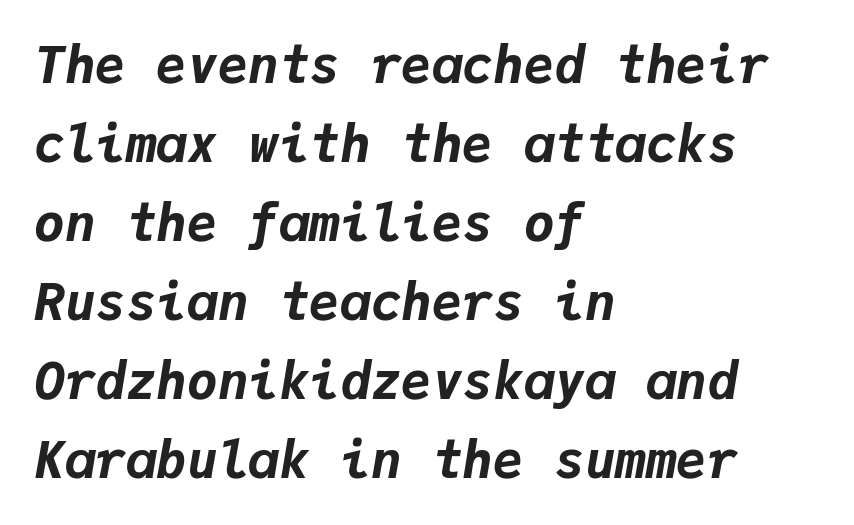
Q: Is the text bold? A: Yes.
Q: Is the text italic (slanted)? A: Yes, it leans right by about 9 degrees.
Q: Is the text underlined? A: No.
Q: How is the paragraph aligned? A: Left-aligned.
Q: Is the spacing between letters normal or unusually wide? A: Normal.
Q: Is the spacing between lines tight, normal or loose? A: Normal.
Q: Width (condensed, normal, or wide)? A: Normal.
Q: Stroke contrast? A: Low.
Q: x-height? A: Medium.
Q: Monospaced? A: Yes.
